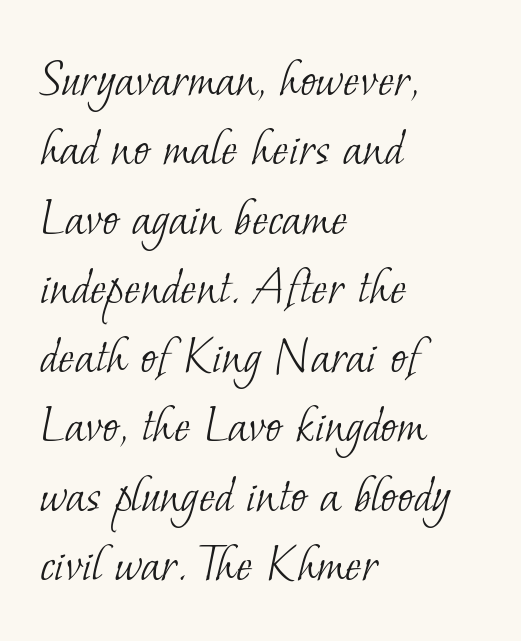
This is not heavy type; no bold has been used. A typesetter would call this proportional, since set widths differ per character. Is this a sans? No — the strokes have serifs. Only glyphs here, with clear space below each row. The text block is weighted toward the left margin, trailing off unevenly rightward. The letters sit at their default tracking, neither squeezed nor spread.
